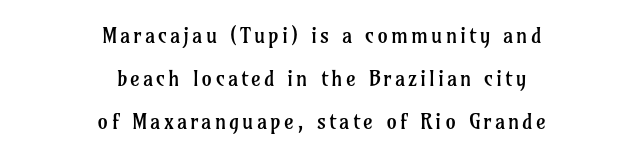
Underlining? Definitely not there. In terms of posture, this sample is upright. A centered setting, common on invitations and titles, is used for this passage. Loosely led — the rows are spread out.
